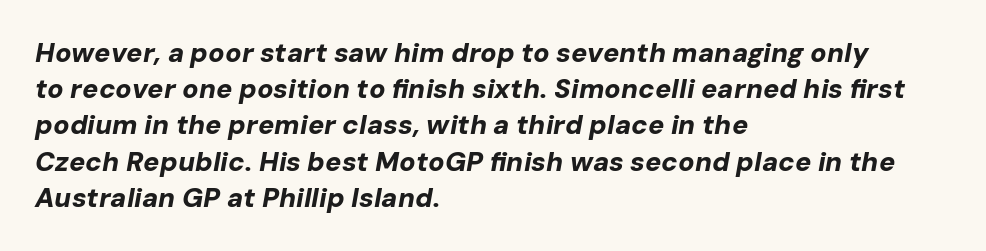
In terms of letterspacing, this is plain default setting. The font is running at its bold setting. This rendering features lettering with no underline. Looking at the ascenders, they clearly lean. The compositor pushed each line to the left boundary.
